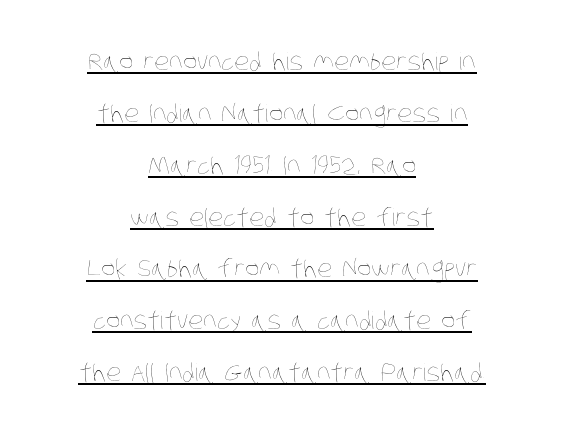
The image shows 24 px text type; set centered, loose line spacing (2.16x), normal letter spacing, underlined.
